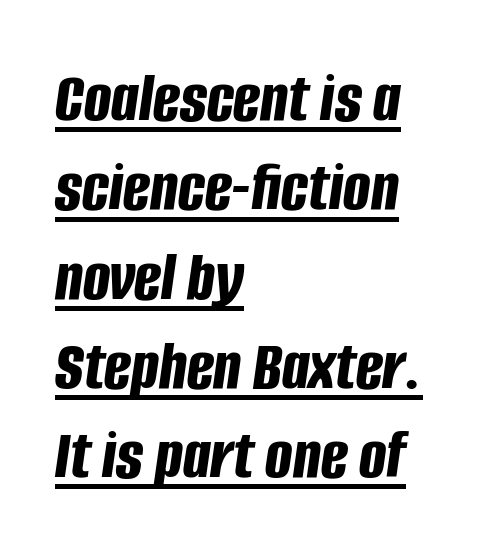
{"italic": "yes", "lean": "right", "slant_degrees": 8, "bold": "yes", "weight": "bold", "width": "condensed", "stroke_contrast": "low", "x_height": "large", "monospaced": "no", "underline": "yes", "align": "left", "line_spacing_ratio": 1.24, "letter_spacing": "normal", "letter_spacing_em": 0.0, "glyph_px": 72}
